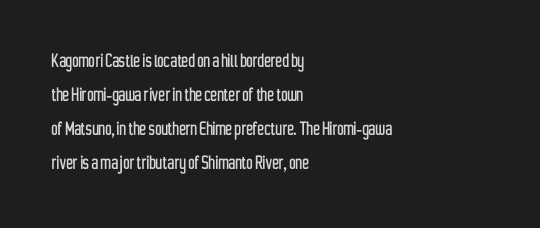
{"italic": "no", "underline": "no", "align": "left", "line_spacing": "normal", "line_spacing_ratio": 1.55, "letter_spacing": "normal", "letter_spacing_em": 0.0, "glyph_px": 22}
